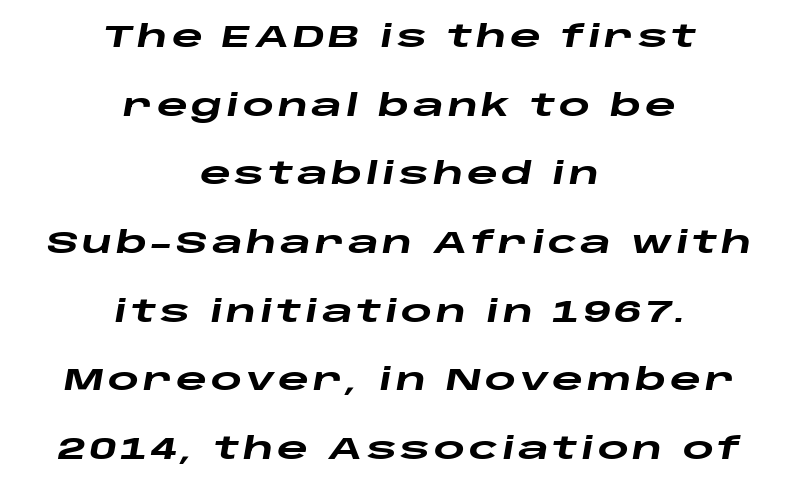
The image shows 30 px heavy, wide type, italic (leaning right); set centered, loose line spacing (2.29x), not underlined; low stroke contrast and a large x-height.
